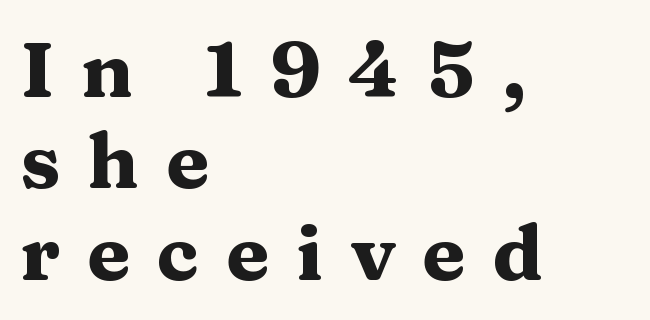
The image shows 78 px heavy, wide serif type, upright; set left-aligned, line spacing 1.17x, unusually wide letter spacing (+0.35 em), not underlined; medium stroke contrast and a medium x-height.
